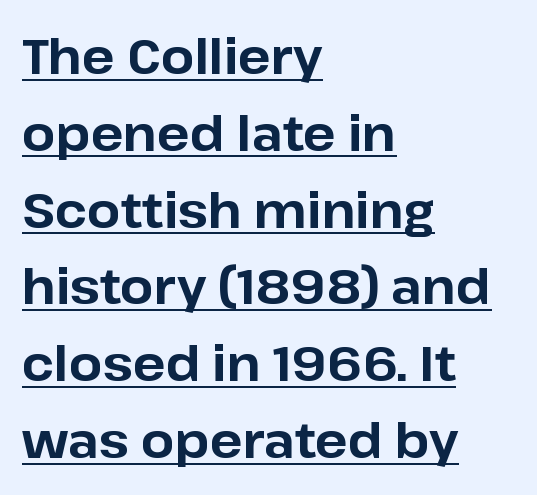
{"serif": "no", "italic": "no", "bold": "yes", "weight": "bold", "width": "normal", "stroke_contrast": "low", "x_height": "medium", "monospaced": "no", "underline": "yes", "align": "left", "line_spacing": "normal", "line_spacing_ratio": 1.6, "letter_spacing": "normal", "letter_spacing_em": 0.0, "glyph_px": 48}
